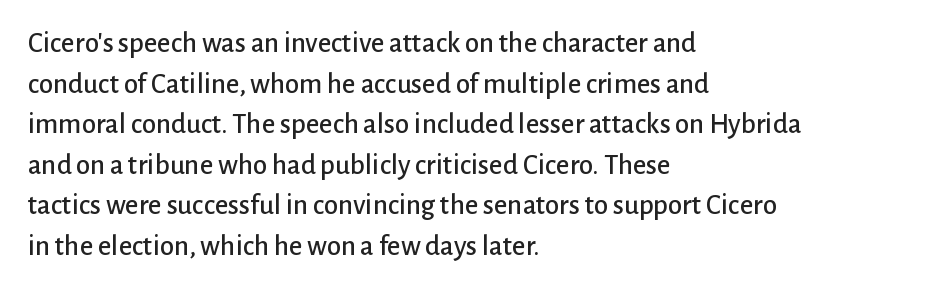
{"serif": "no", "italic": "no", "width": "normal", "stroke_contrast": "low", "x_height": "medium", "monospaced": "no", "underline": "no", "align": "left", "line_spacing": "normal", "line_spacing_ratio": 1.4, "letter_spacing": "normal", "letter_spacing_em": 0.0, "glyph_px": 29}
